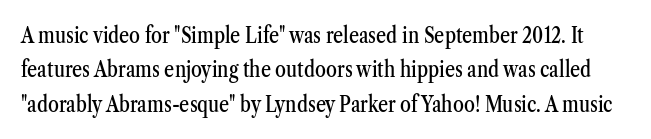
{"italic": "no", "underline": "no", "line_spacing": "normal", "line_spacing_ratio": 1.56, "letter_spacing": "normal", "letter_spacing_em": 0.0, "glyph_px": 22}
